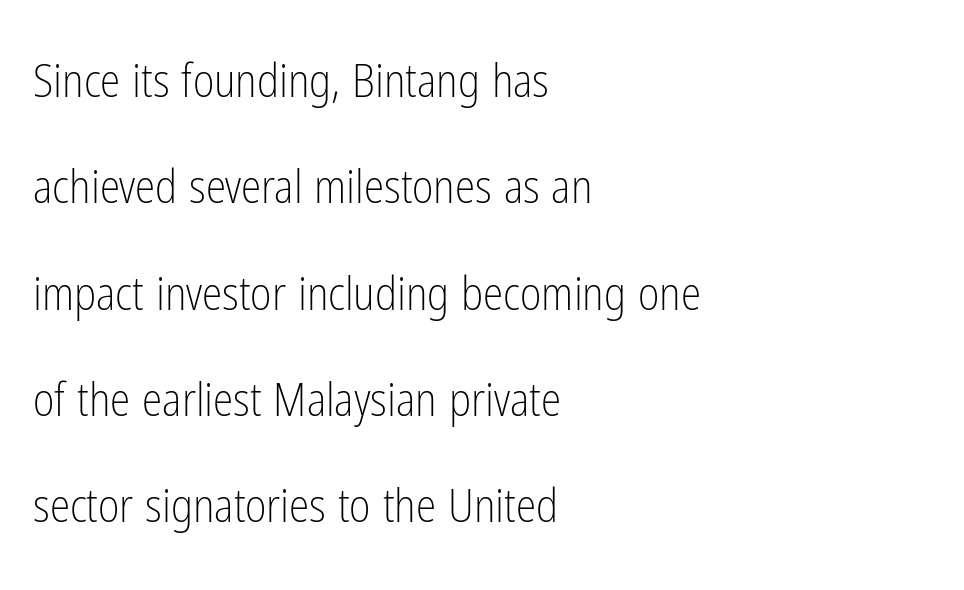
Q: Is the text bold? A: No.
Q: Is the text italic (slanted)? A: No, it is upright.
Q: Is the typeface a serif or a sans-serif typeface? A: Sans-serif.
Q: Is the text underlined? A: No.
Q: How is the paragraph aligned? A: Left-aligned.
Q: Is the spacing between letters normal or unusually wide? A: Normal.
Q: Is the spacing between lines tight, normal or loose? A: Loose.
Q: Width (condensed, normal, or wide)? A: Condensed.
Q: Stroke contrast? A: Low.
Q: x-height? A: Medium.
Q: Monospaced? A: No.
